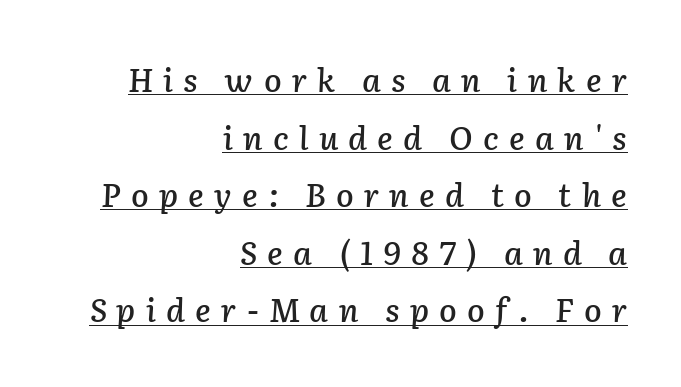
Q: Is the text italic (slanted)? A: Yes, it leans right by about 2 degrees.
Q: Is the text underlined? A: Yes.
Q: How is the paragraph aligned? A: Right-aligned.
Q: Is the spacing between letters normal or unusually wide? A: Unusually wide.
Q: Width (condensed, normal, or wide)? A: Normal.
Q: Stroke contrast? A: Low.
Q: x-height? A: Medium.
Q: Monospaced? A: No.
